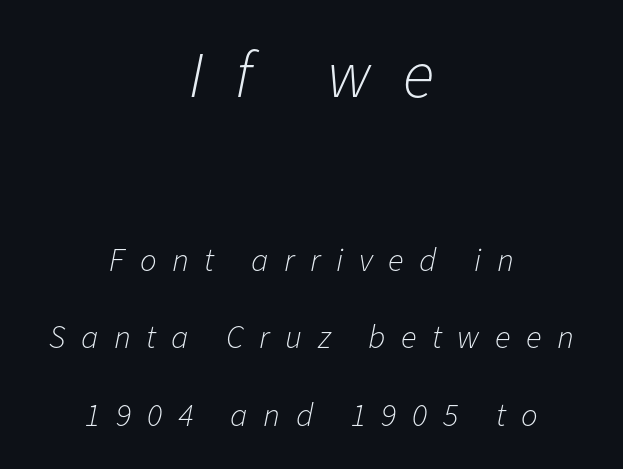
Q: Is the text bold? A: No.
Q: Is the text italic (slanted)? A: Yes, it leans right by about 11 degrees.
Q: Is the text underlined? A: No.
Q: How is the paragraph aligned? A: Centered.
Q: Is the spacing between letters normal or unusually wide? A: Unusually wide.
Q: Is the spacing between lines tight, normal or loose? A: Loose.
Q: Which block of text is set in a larger size, the first (top) or the second (bottom)? A: The first (top) one.
Q: Width (condensed, normal, or wide)? A: Normal.
Q: Stroke contrast? A: Low.
Q: x-height? A: Medium.
Q: Monospaced? A: No.
